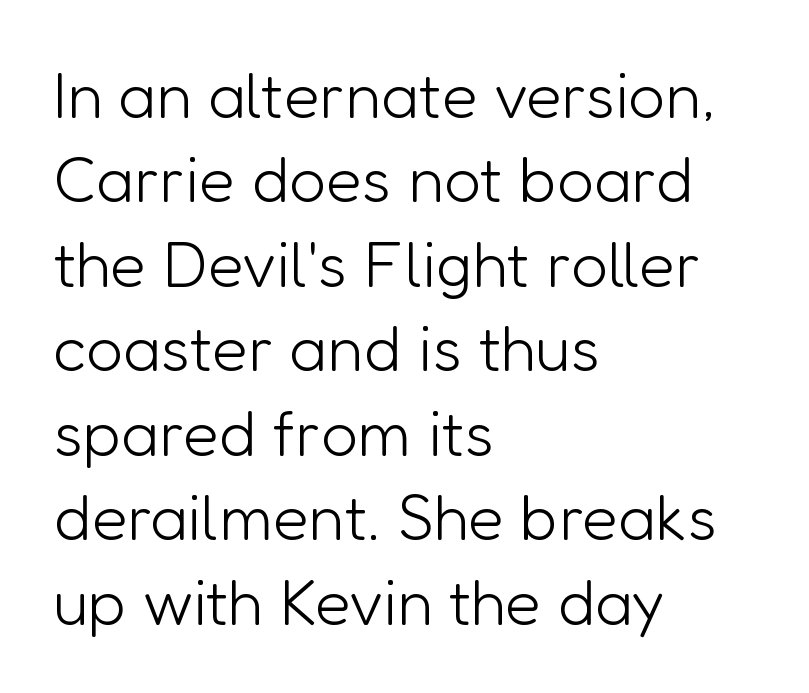
A typesetter would call this leading conventional body-copy spacing. Unbolded letterforms with no extra heft. The face used here is rendered with its standard letterfit. Do the characters align in a grid? No, the font is proportional. Does the type have serifs? No, each stem ends abruptly.
